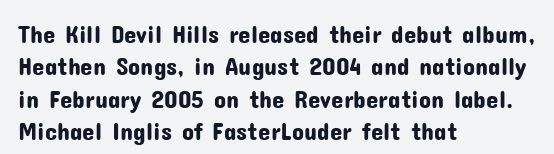
The image shows 25 px text type, upright; set left-aligned, normal line spacing (1.3x), normal letter spacing, not underlined.
